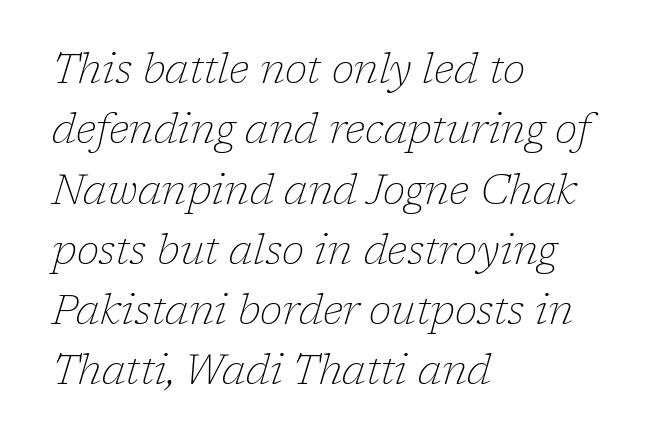
Q: Is the text bold? A: No.
Q: Is the text italic (slanted)? A: Yes, it leans right by about 17 degrees.
Q: Is the typeface a serif or a sans-serif typeface? A: Serif.
Q: Is the text underlined? A: No.
Q: How is the paragraph aligned? A: Left-aligned.
Q: Is the spacing between letters normal or unusually wide? A: Normal.
Q: Is the spacing between lines tight, normal or loose? A: Normal.
Q: Width (condensed, normal, or wide)? A: Normal.
Q: Stroke contrast? A: Low.
Q: x-height? A: Medium.
Q: Monospaced? A: No.
